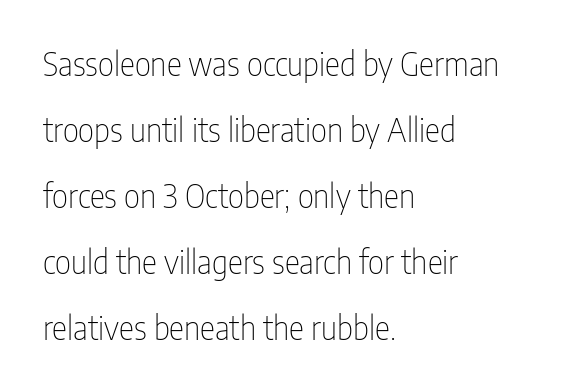
Q: Is the text bold? A: No.
Q: Is the text italic (slanted)? A: No, it is upright.
Q: Is the typeface a serif or a sans-serif typeface? A: Sans-serif.
Q: Is the text underlined? A: No.
Q: How is the paragraph aligned? A: Left-aligned.
Q: Is the spacing between letters normal or unusually wide? A: Normal.
Q: Is the spacing between lines tight, normal or loose? A: Loose.
Q: Width (condensed, normal, or wide)? A: Condensed.
Q: Stroke contrast? A: Low.
Q: x-height? A: Medium.
Q: Monospaced? A: No.
